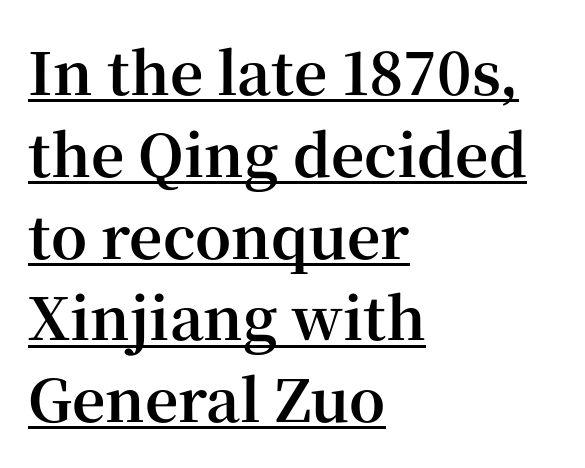
It's the straight-up-and-down kind of type. The passage shown is underscored from start to finish. Think of a printed novel: that variable character pitch is what you see here. In terms of leading, this rendering sits right in the middle. This rendering leaves character spacing at its baseline value.
